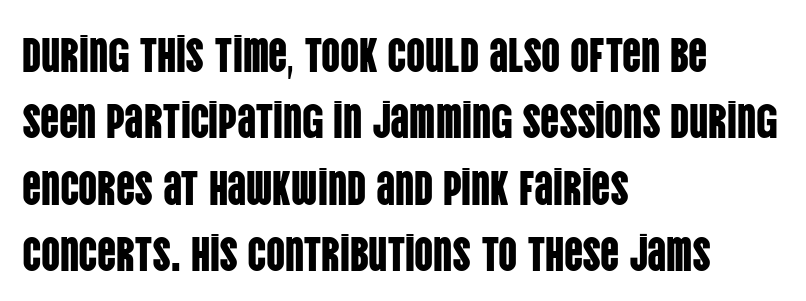
{"serif": "no", "italic": "no", "width": "condensed", "stroke_contrast": "low", "x_height": "large", "monospaced": "no", "underline": "no", "align": "left", "line_spacing": "normal", "line_spacing_ratio": 1.41, "letter_spacing": "normal", "letter_spacing_em": 0.0, "glyph_px": 47}
